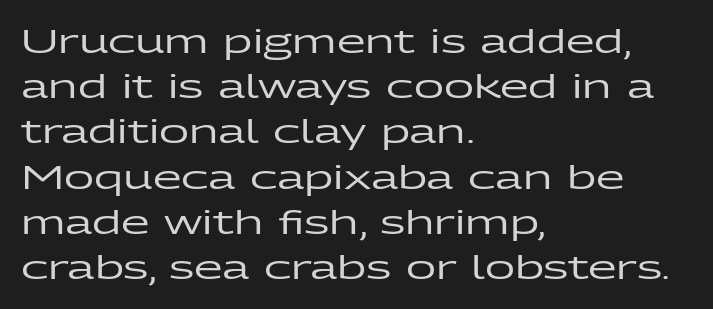
Posture: vertical. Check where the strokes stop: nothing finishes them off — pure sans. Unmarked baselines from the first word to the last. In terms of letterspacing, this is plain default setting. Leading matches the norm, producing a regular column.
